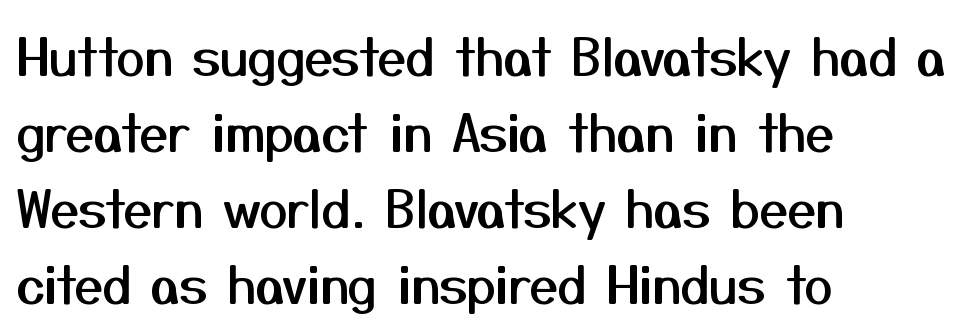
Casual observation: everything's shoved over to the left. The string is rendered with underlining switched off. Upright lettering throughout. If you measured baseline to baseline, you'd find a middling distance. What kind of face is this? One without serifs — a sans. The tracking reads as untouched default to a designer's eye.
